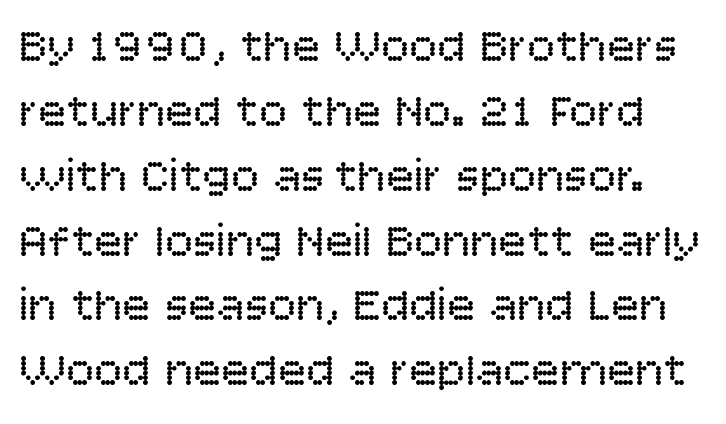
Q: Is the text bold? A: No.
Q: Is the text italic (slanted)? A: No, it is upright.
Q: Is the typeface a serif or a sans-serif typeface? A: Sans-serif.
Q: Is the text underlined? A: No.
Q: Is the spacing between letters normal or unusually wide? A: Normal.
Q: Is the spacing between lines tight, normal or loose? A: Normal.
Q: Width (condensed, normal, or wide)? A: Normal.
Q: Stroke contrast? A: Low.
Q: x-height? A: Large.
Q: Monospaced? A: No.
